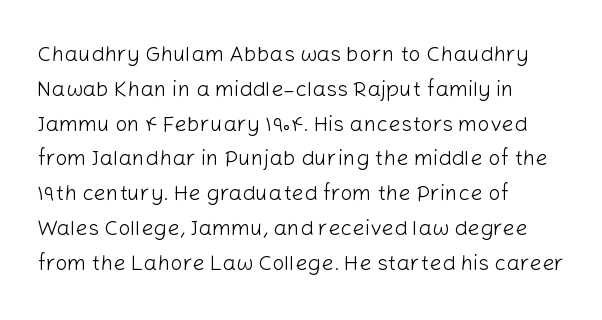
All the whitespace from short lines collects on the right. No extra tracking has been applied to these lines. Characters remain perfectly vertical along every line. The space beneath each line is pristine and unruled. Vertical stems look standard width or narrower in stroke.
